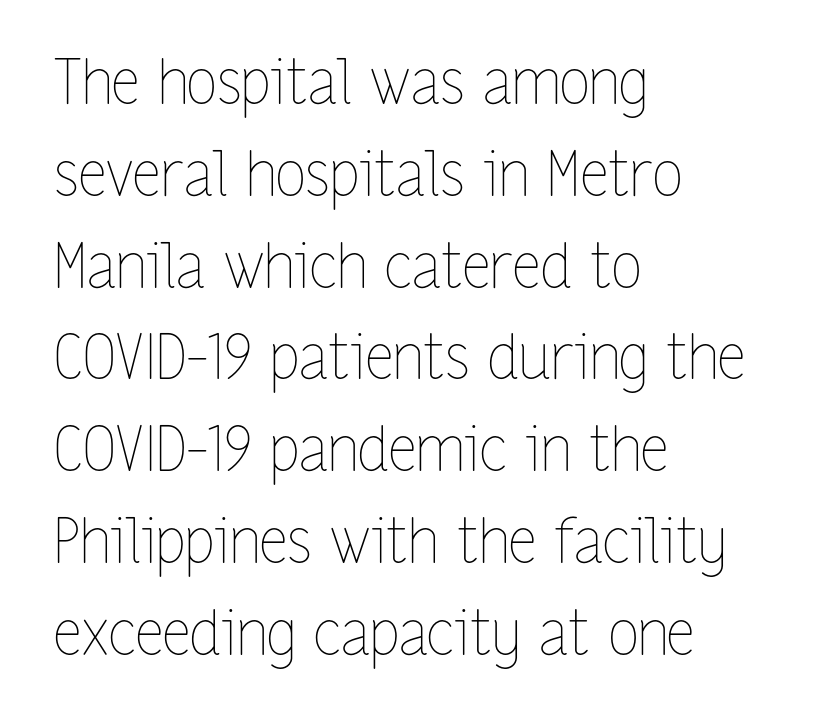
Q: Is the text bold? A: No.
Q: Is the text italic (slanted)? A: No, it is upright.
Q: Is the text underlined? A: No.
Q: How is the paragraph aligned? A: Left-aligned.
Q: Is the spacing between letters normal or unusually wide? A: Normal.
Q: Is the spacing between lines tight, normal or loose? A: Normal.
Q: Width (condensed, normal, or wide)? A: Condensed.
Q: Stroke contrast? A: Low.
Q: x-height? A: Medium.
Q: Monospaced? A: No.
